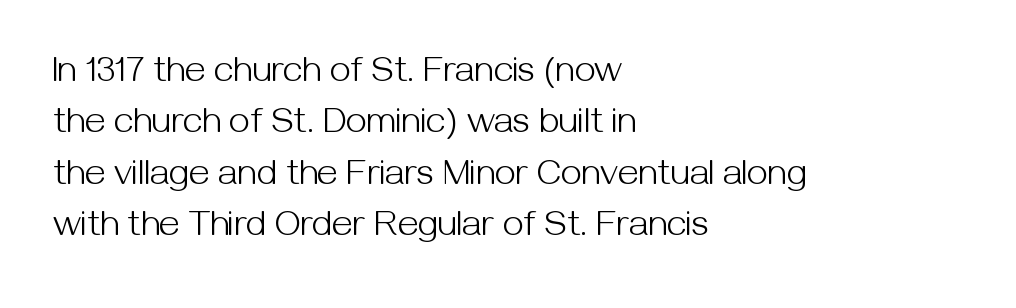
{"serif": "no", "italic": "no", "bold": "no", "weight": "light", "width": "normal", "stroke_contrast": "medium", "x_height": "medium", "monospaced": "no", "underline": "no", "align": "left", "line_spacing": "normal", "line_spacing_ratio": 1.39, "letter_spacing": "normal", "letter_spacing_em": 0.0, "glyph_px": 37}
